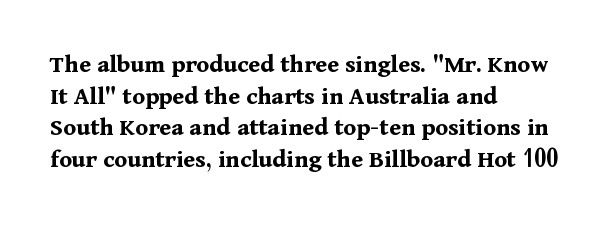
{"italic": "no", "bold": "yes", "underline": "no", "align": "left", "line_spacing_ratio": 1.22, "letter_spacing": "normal", "letter_spacing_em": 0.0, "glyph_px": 26}
